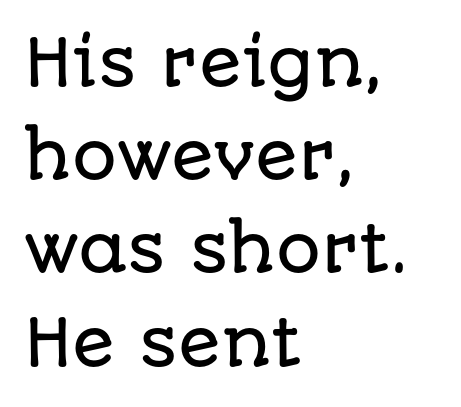
The image shows 63 px sans-serif type, upright; set left-aligned, normal line spacing (1.48x), normal letter spacing, not underlined; low stroke contrast and a large x-height.
